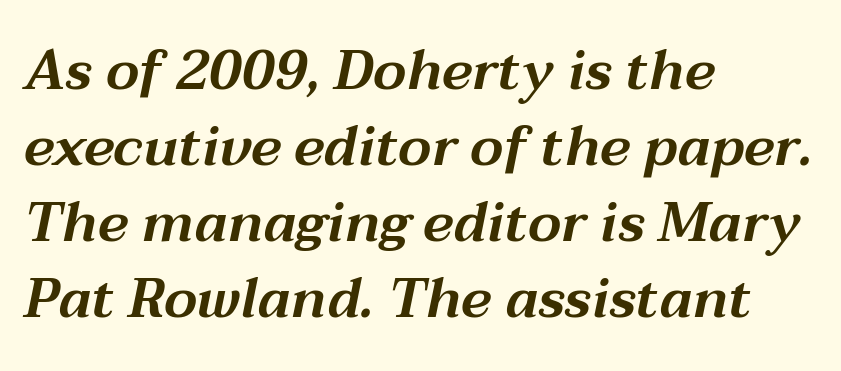
{"italic": "yes", "lean": "right", "slant_degrees": 12, "width": "wide", "stroke_contrast": "medium", "x_height": "medium", "monospaced": "no", "underline": "no", "align": "left", "line_spacing": "normal", "line_spacing_ratio": 1.38, "letter_spacing": "normal", "letter_spacing_em": 0.0, "glyph_px": 55}
